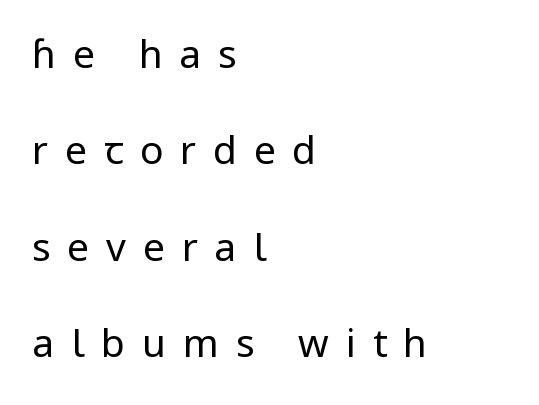
Q: Is the text bold? A: No.
Q: Is the text italic (slanted)? A: No, it is upright.
Q: Is the typeface a serif or a sans-serif typeface? A: Sans-serif.
Q: Is the text underlined? A: No.
Q: How is the paragraph aligned? A: Left-aligned.
Q: Is the spacing between letters normal or unusually wide? A: Unusually wide.
Q: Is the spacing between lines tight, normal or loose? A: Loose.
Q: Width (condensed, normal, or wide)? A: Normal.
Q: Stroke contrast? A: Low.
Q: x-height? A: Medium.
Q: Monospaced? A: No.
